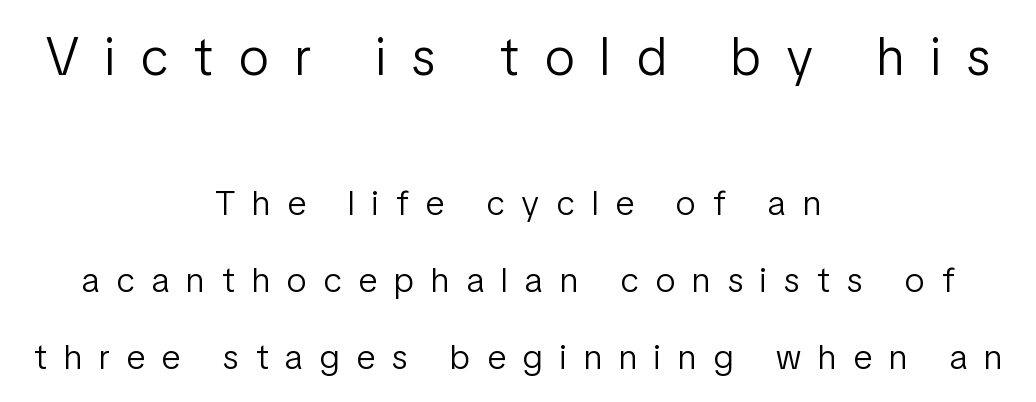
Q: Is the text bold? A: No.
Q: Is the text italic (slanted)? A: No, it is upright.
Q: Is the typeface a serif or a sans-serif typeface? A: Sans-serif.
Q: Is the text underlined? A: No.
Q: How is the paragraph aligned? A: Centered.
Q: Is the spacing between letters normal or unusually wide? A: Unusually wide.
Q: Is the spacing between lines tight, normal or loose? A: Loose.
Q: Which block of text is set in a larger size, the first (top) or the second (bottom)? A: The first (top) one.
Q: Width (condensed, normal, or wide)? A: Condensed.
Q: Stroke contrast? A: Low.
Q: x-height? A: Medium.
Q: Monospaced? A: No.
